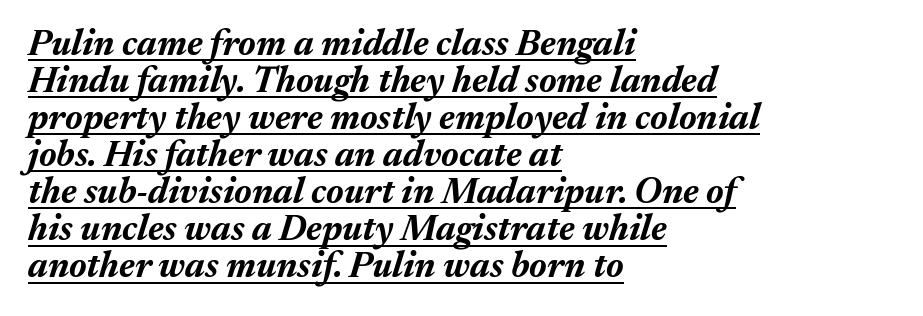
{"italic": "yes", "lean": "right", "slant_degrees": 17, "bold": "yes", "weight": "bold", "width": "normal", "stroke_contrast": "medium", "x_height": "medium", "monospaced": "no", "underline": "yes", "align": "left", "line_spacing": "tight", "line_spacing_ratio": 1.03, "letter_spacing": "normal", "letter_spacing_em": 0.0, "glyph_px": 36}
